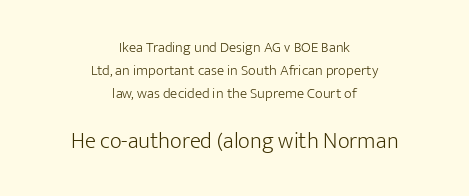
Every stem runs plumb, perpendicular to the baseline. Baseline-to-baseline distance is the conventional proportion of letter height. The text block is weighted toward neither margin, spreading evenly from the middle. The rendering keeps characters at their native spacing. The typesetting does not lean heavy: it is not bold. Unmarked baselines from the first word to the last.
